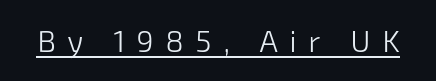
The passage shown is underscored from start to finish. Short note: letters widely spaced. Is this a heavy cut? Hardly; it is regular or lighter. The rendering uses natural spacing where letterforms have individual widths. The font family rendered here belongs to the sans-serif group.
